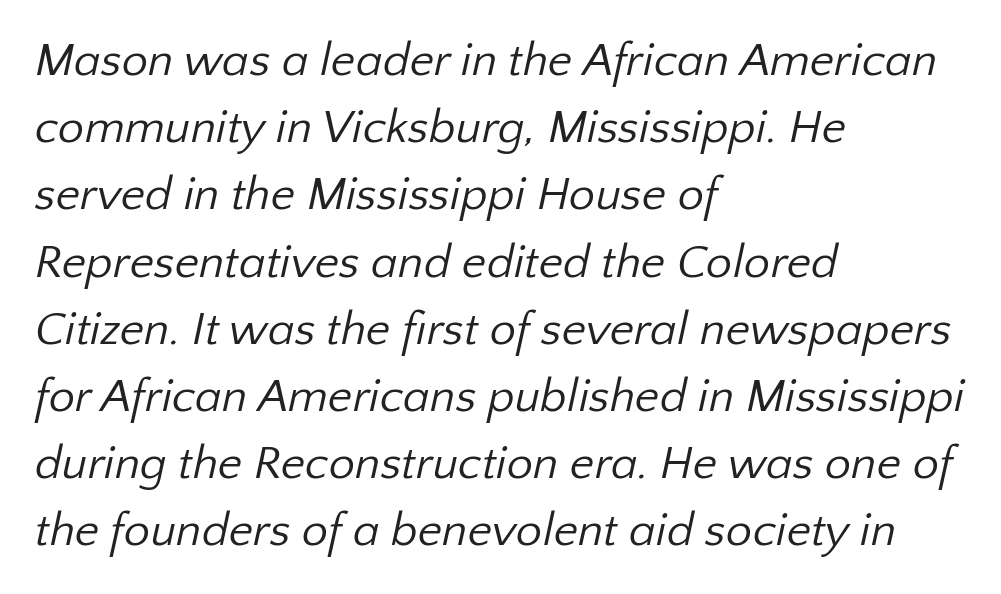
The image shows 47 px regular-weight sans-serif type; set left-aligned, normal line spacing (1.43x), normal letter spacing, not underlined; low stroke contrast and a medium x-height.
